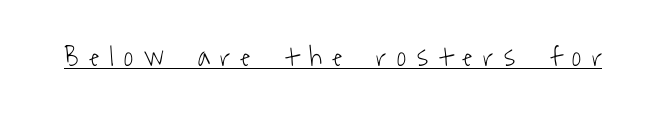
Q: Is the text bold? A: No.
Q: Is the typeface a serif or a sans-serif typeface? A: Sans-serif.
Q: Is the text underlined? A: Yes.
Q: Is the spacing between letters normal or unusually wide? A: Unusually wide.
Q: Width (condensed, normal, or wide)? A: Condensed.
Q: Stroke contrast? A: Low.
Q: x-height? A: Medium.
Q: Monospaced? A: No.
